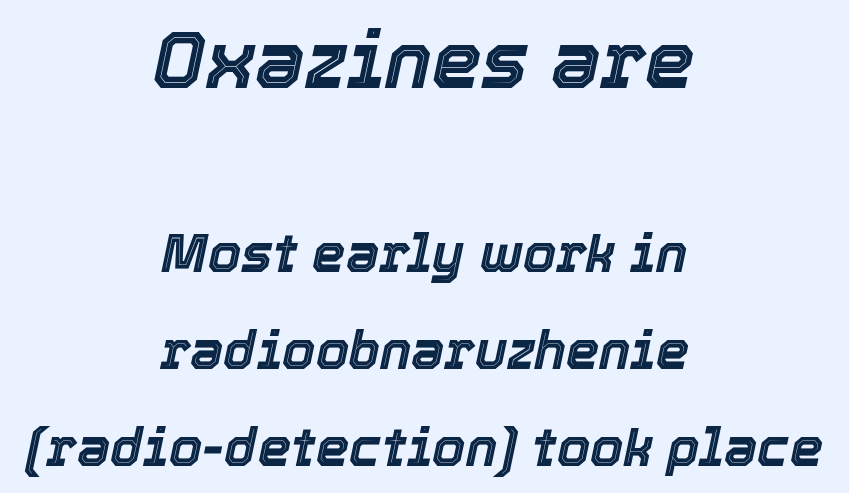
Q: Is the text italic (slanted)? A: Yes, it leans right by about 12 degrees.
Q: Is the text underlined? A: No.
Q: How is the paragraph aligned? A: Centered.
Q: Is the spacing between letters normal or unusually wide? A: Normal.
Q: Which block of text is set in a larger size, the first (top) or the second (bottom)? A: The first (top) one.
Q: Width (condensed, normal, or wide)? A: Normal.
Q: x-height? A: Medium.
Q: Monospaced? A: No.
